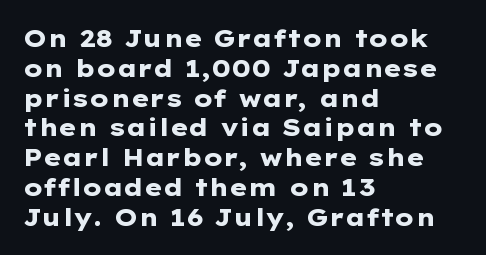
{"italic": "no", "bold": "yes", "underline": "no", "align": "left", "line_spacing_ratio": 1.24, "letter_spacing": "normal", "letter_spacing_em": 0.0, "glyph_px": 24}
